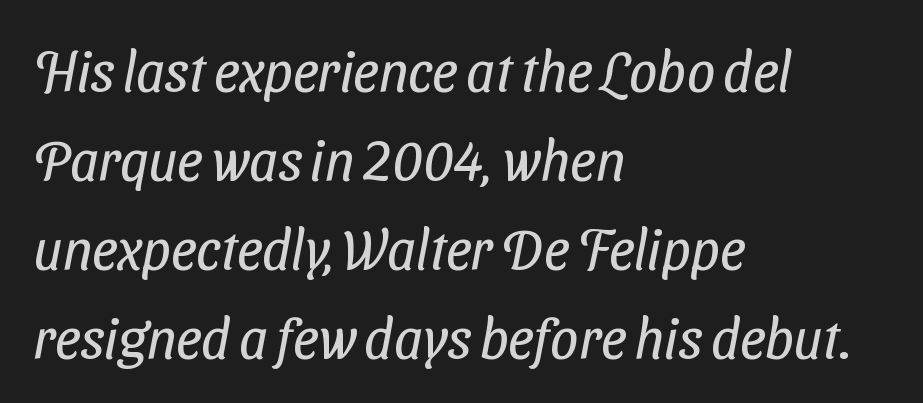
The image shows 56 px regular-weight, condensed sans-serif type; set left-aligned, normal line spacing (1.59x), normal letter spacing, not underlined; low stroke contrast and a medium x-height.
